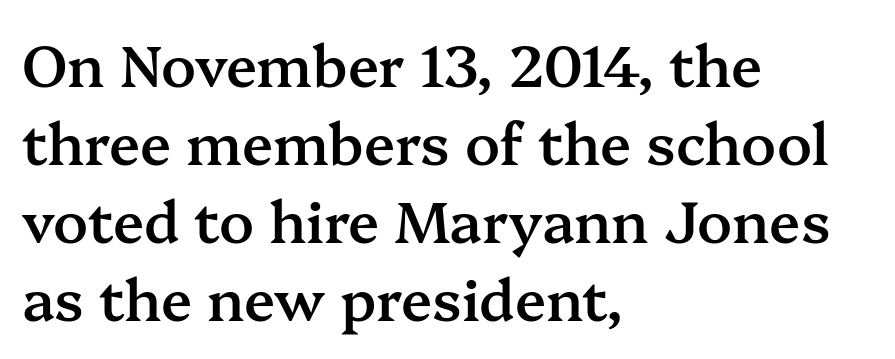
Q: Is the text bold? A: Semi-bold.
Q: Is the text italic (slanted)? A: No, it is upright.
Q: Is the typeface a serif or a sans-serif typeface? A: Serif.
Q: Is the text underlined? A: No.
Q: How is the paragraph aligned? A: Left-aligned.
Q: Is the spacing between letters normal or unusually wide? A: Normal.
Q: Is the spacing between lines tight, normal or loose? A: Normal.
Q: Width (condensed, normal, or wide)? A: Normal.
Q: Stroke contrast? A: Medium.
Q: x-height? A: Medium.
Q: Monospaced? A: No.
